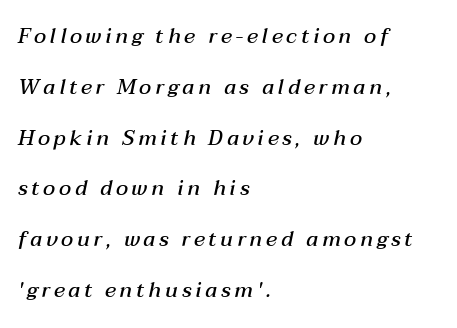
{"italic": "yes", "lean": "right", "slant_degrees": 12, "bold": "semi", "underline": "no", "align": "left", "line_spacing": "loose", "line_spacing_ratio": 2.42, "glyph_px": 21}
